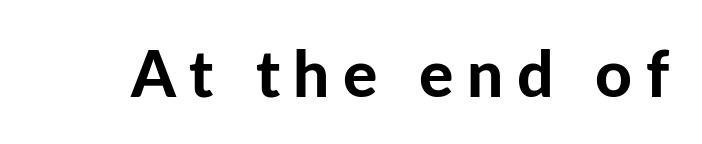
{"serif": "no", "italic": "no", "bold": "yes", "weight": "bold", "width": "normal", "stroke_contrast": "low", "x_height": "medium", "monospaced": "no", "underline": "no", "letter_spacing": "wide", "letter_spacing_em": 0.21, "glyph_px": 64}
